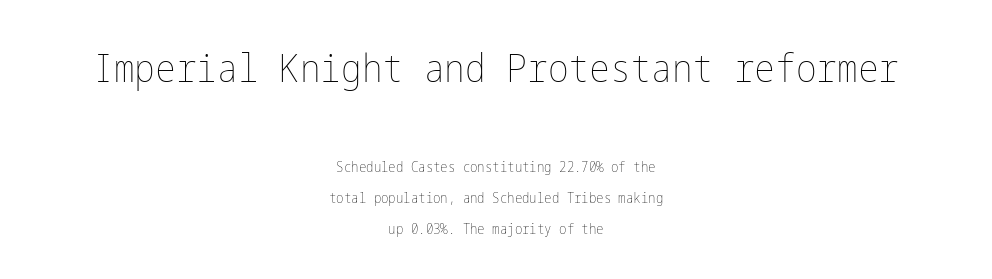
Q: Is the text bold? A: No.
Q: Is the text italic (slanted)? A: No, it is upright.
Q: Is the text underlined? A: No.
Q: How is the paragraph aligned? A: Centered.
Q: Is the spacing between letters normal or unusually wide? A: Normal.
Q: Is the spacing between lines tight, normal or loose? A: Loose.
Q: Which block of text is set in a larger size, the first (top) or the second (bottom)? A: The first (top) one.
Q: Width (condensed, normal, or wide)? A: Condensed.
Q: Stroke contrast? A: Low.
Q: x-height? A: Medium.
